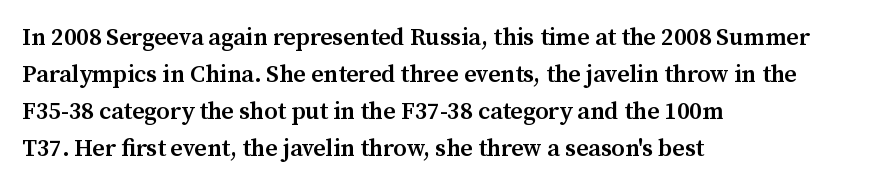
Leading matches the norm, producing a regular column. This is roman type, the default non-slanted kind. Students, note that the glyphs here touch the page at normal intervals. Anything drawn beneath the words? Only blank space.
